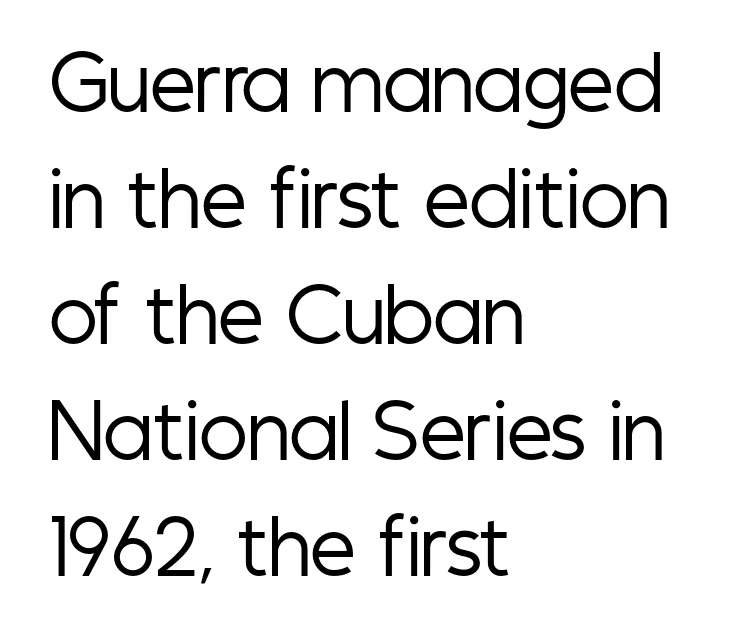
The image shows 73 px regular-weight, condensed sans-serif type, upright; set left-aligned, normal line spacing (1.59x), normal letter spacing, not underlined; low stroke contrast and a medium x-height.
